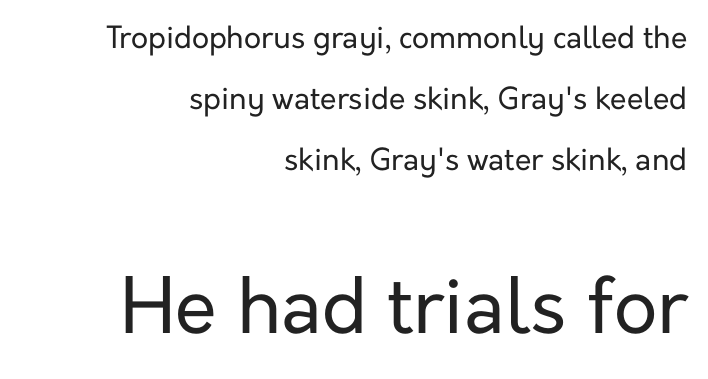
The image shows 76 px regular-weight sans-serif type, upright; set right-aligned, loose line spacing (2.04x), normal letter spacing, not underlined; the second (bottom) block is 2.53x larger; low stroke contrast and a medium x-height.
